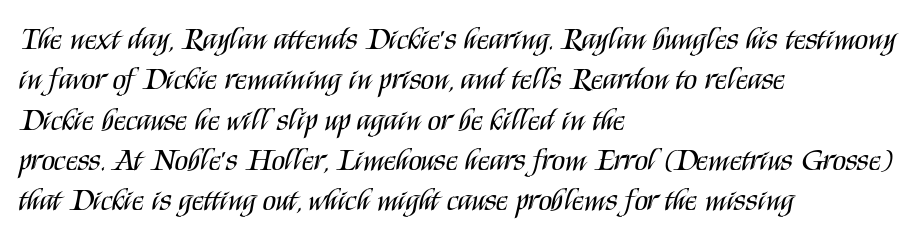
The image shows 31 px regular-weight, condensed sans-serif type; set left-aligned, normal line spacing (1.3x), normal letter spacing, not underlined; medium stroke contrast and a large x-height.
